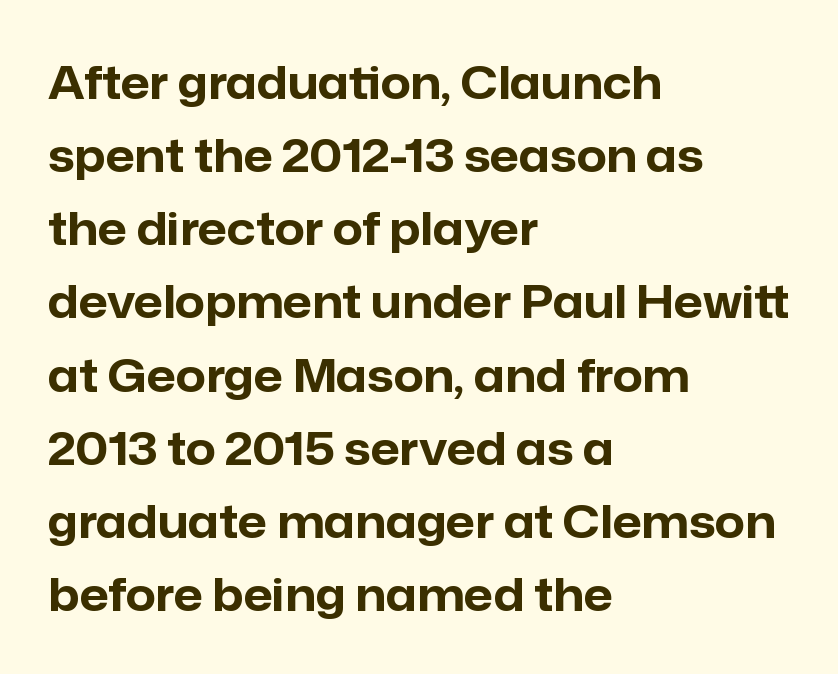
Bare-footed words on every line. The letters sit at their default tracking, neither squeezed nor spread. Typographically, this falls in the sans-serif category. The passage shown stacks its lines at a standard gap. The rendering uses natural spacing where letterforms have individual widths.
